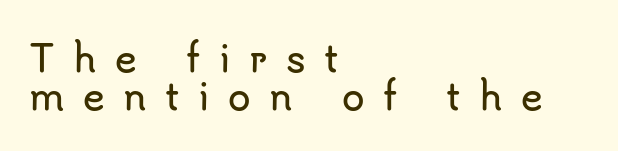
{"serif": "no", "italic": "no", "width": "normal", "stroke_contrast": "low", "x_height": "small", "monospaced": "no", "underline": "no", "align": "left", "line_spacing": "tight", "line_spacing_ratio": 1.04, "letter_spacing": "wide", "letter_spacing_em": 0.5, "glyph_px": 37}
